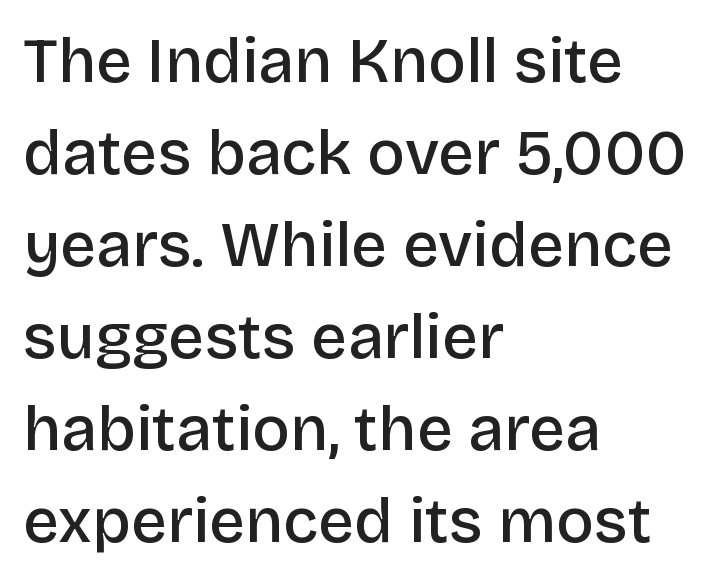
{"serif": "no", "italic": "no", "bold": "semi", "weight": "semibold", "width": "normal", "stroke_contrast": "low", "x_height": "large", "monospaced": "no", "underline": "no", "align": "left", "line_spacing": "normal", "line_spacing_ratio": 1.46, "letter_spacing": "normal", "letter_spacing_em": 0.0, "glyph_px": 63}
